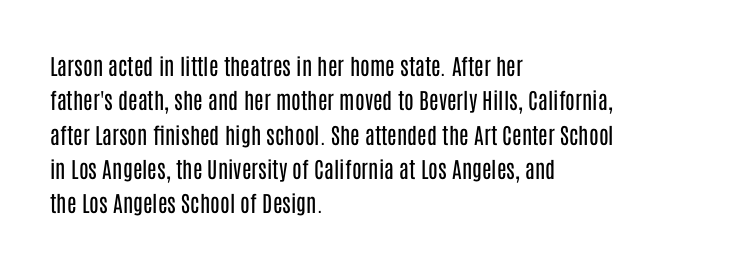
The image shows 22 px text type, upright; set left-aligned, normal line spacing (1.56x), normal letter spacing, not underlined.
